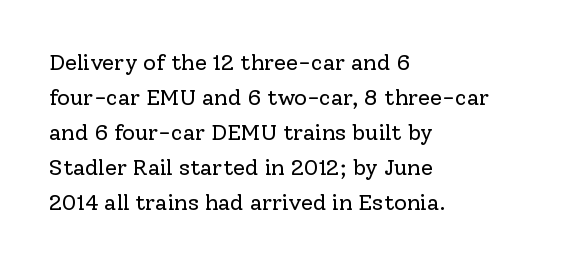
Q: Is the text bold? A: No.
Q: Is the text italic (slanted)? A: No, it is upright.
Q: Is the text underlined? A: No.
Q: How is the paragraph aligned? A: Left-aligned.
Q: Is the spacing between letters normal or unusually wide? A: Normal.
Q: Is the spacing between lines tight, normal or loose? A: Normal.
